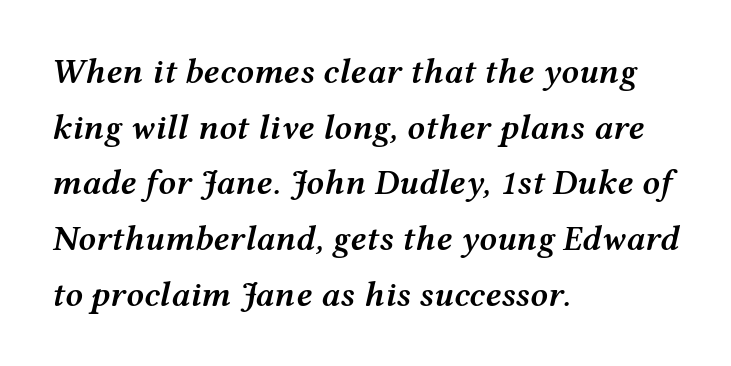
The image shows 35 px semibold, wide type, italic (leaning right); set left-aligned, normal line spacing (1.59x), normal letter spacing, not underlined; medium stroke contrast and a medium x-height.
